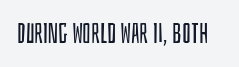
{"serif": "no", "italic": "no", "bold": "no", "weight": "regular", "width": "condensed", "stroke_contrast": "low", "x_height": "large", "monospaced": "no", "underline": "no", "letter_spacing": "normal", "letter_spacing_em": 0.0, "glyph_px": 28}
